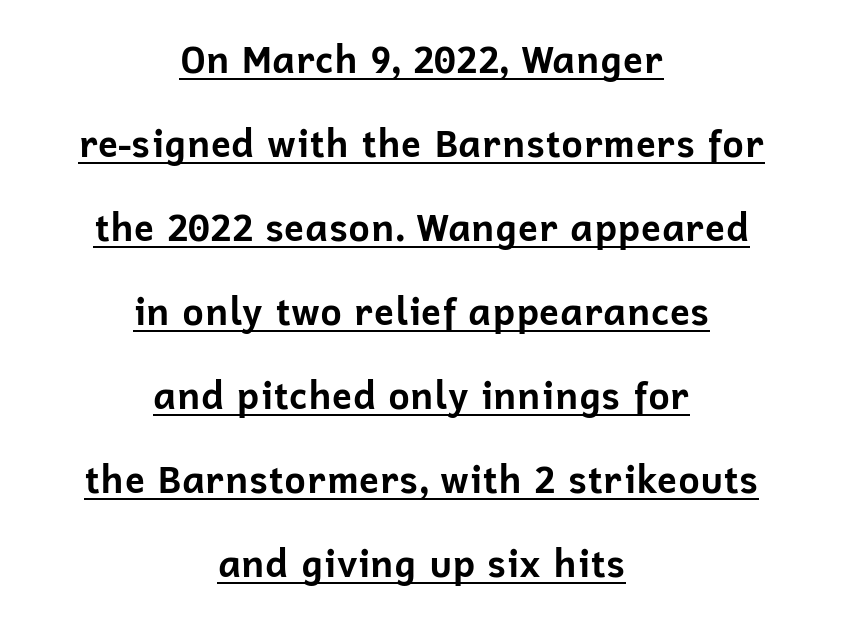
Q: Is the text bold? A: Yes.
Q: Is the text italic (slanted)? A: No, it is upright.
Q: Is the typeface a serif or a sans-serif typeface? A: Sans-serif.
Q: Is the text underlined? A: Yes.
Q: How is the paragraph aligned? A: Centered.
Q: Is the spacing between letters normal or unusually wide? A: Normal.
Q: Is the spacing between lines tight, normal or loose? A: Loose.
Q: Width (condensed, normal, or wide)? A: Normal.
Q: Stroke contrast? A: Low.
Q: x-height? A: Medium.
Q: Monospaced? A: No.
